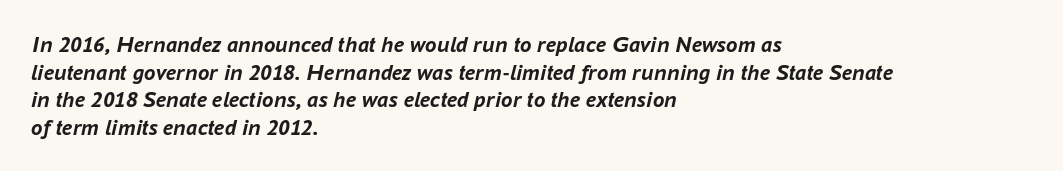
{"italic": "yes", "lean": "right", "slant_degrees": 16, "bold": "yes", "underline": "no", "align": "left", "line_spacing_ratio": 1.2, "letter_spacing": "normal", "letter_spacing_em": 0.0, "glyph_px": 23}
